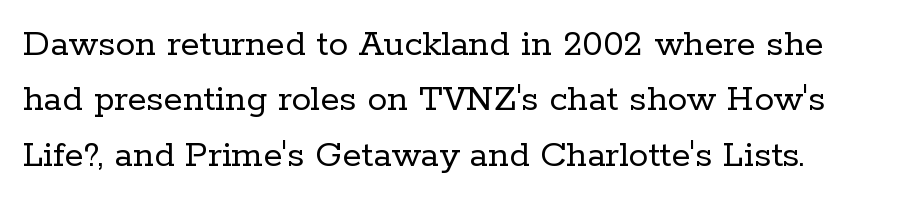
{"serif": "yes", "italic": "no", "bold": "no", "weight": "regular", "width": "normal", "stroke_contrast": "low", "x_height": "medium", "monospaced": "no", "underline": "no", "line_spacing": "normal", "line_spacing_ratio": 1.42, "letter_spacing": "normal", "letter_spacing_em": 0.0, "glyph_px": 39}
